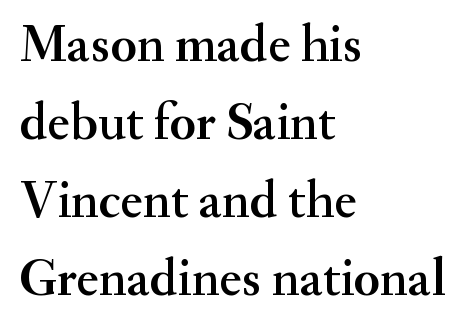
Does extra space separate the letters? No, they use regular spacing. A typesetter would call this leading conventional body-copy spacing. Looks like regular typesetting: each glyph gets only the width it needs. The letters stand straight up with perfectly vertical stems.
